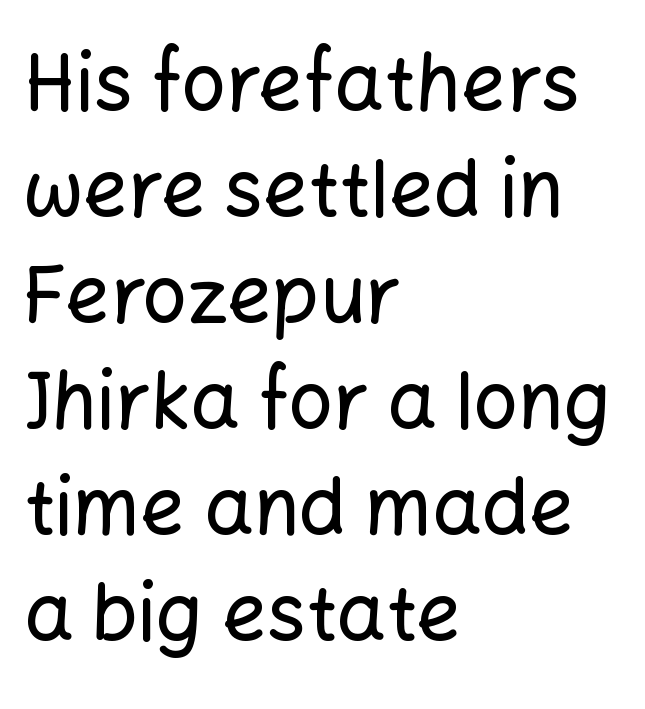
Q: Is the text italic (slanted)? A: No, it is upright.
Q: Is the typeface a serif or a sans-serif typeface? A: Sans-serif.
Q: Is the text underlined? A: No.
Q: How is the paragraph aligned? A: Left-aligned.
Q: Is the spacing between letters normal or unusually wide? A: Normal.
Q: Is the spacing between lines tight, normal or loose? A: Normal.
Q: Width (condensed, normal, or wide)? A: Normal.
Q: Stroke contrast? A: Low.
Q: x-height? A: Medium.
Q: Monospaced? A: No.
